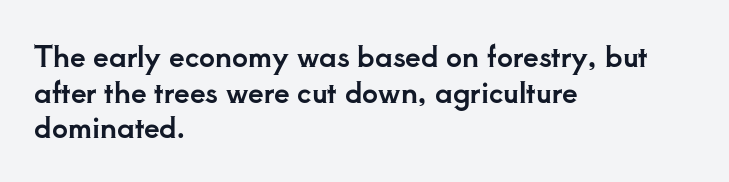
The image shows 28 px serif type, upright; set left-aligned, normal line spacing (1.27x), normal letter spacing, not underlined; low stroke contrast and a small x-height.
